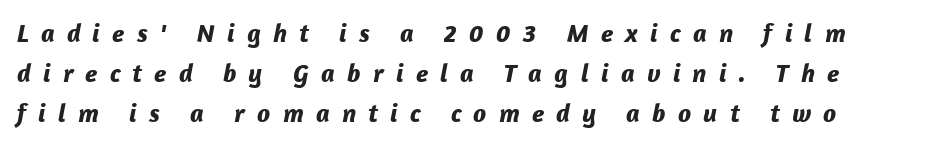
The image shows 26 px bold type, italic (leaning right); set left-aligned, normal line spacing (1.54x), unusually wide letter spacing (+0.47 em), not underlined.
